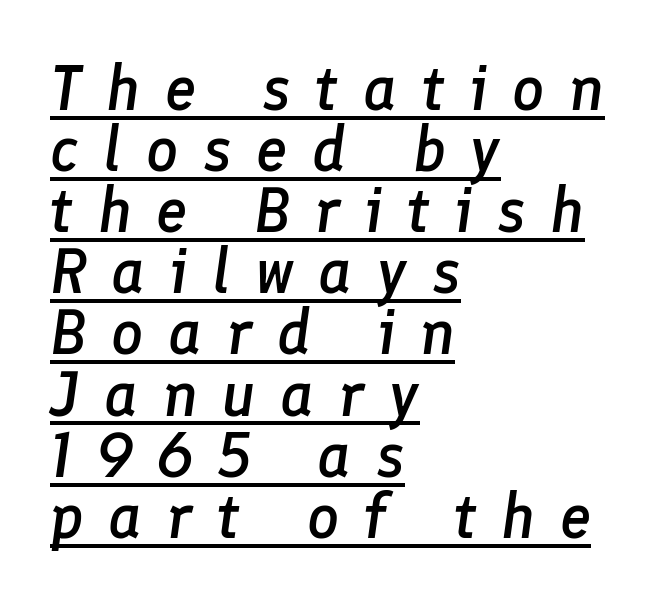
The image shows 63 px semibold type, italic (leaning right); set left-aligned, tight line spacing (0.97x), unusually wide letter spacing (+0.39 em), underlined; low stroke contrast and a medium x-height.
